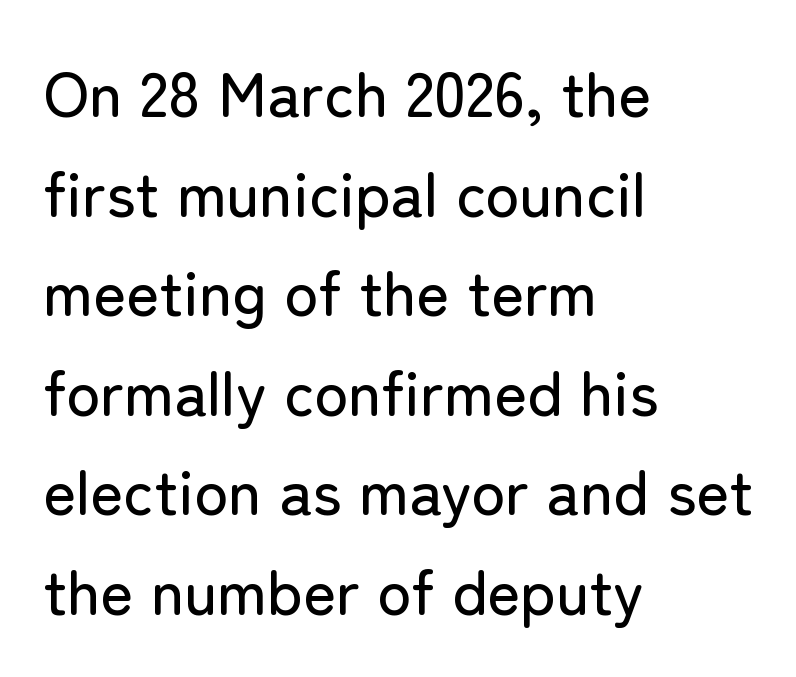
The image shows 63 px sans-serif type, upright; set left-aligned, normal line spacing (1.58x), normal letter spacing, not underlined; low stroke contrast and a medium x-height.
